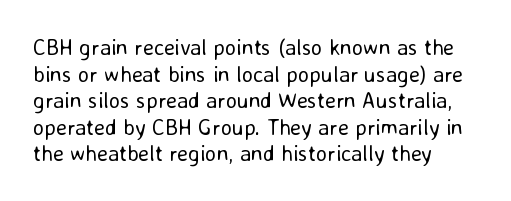
Q: Is the text bold? A: No.
Q: Is the text italic (slanted)? A: No, it is upright.
Q: Is the text underlined? A: No.
Q: How is the paragraph aligned? A: Left-aligned.
Q: Is the spacing between letters normal or unusually wide? A: Normal.
